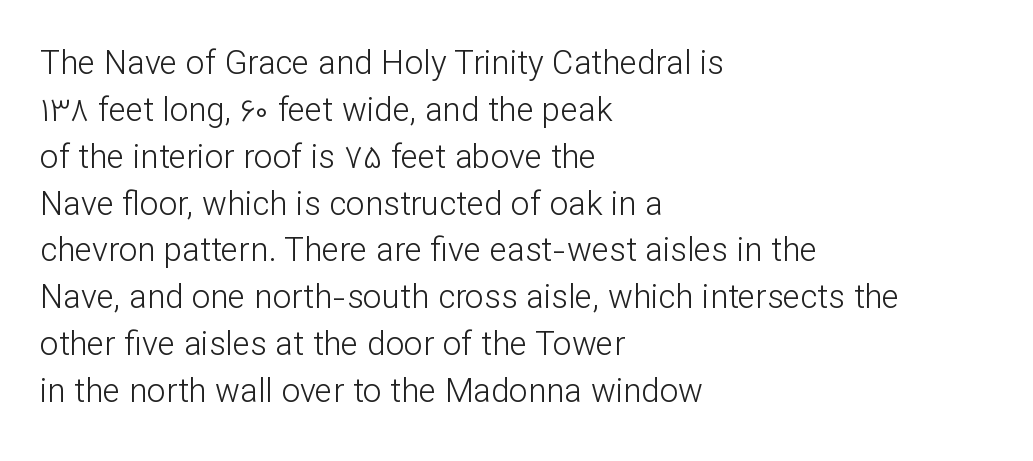
Q: Is the text bold? A: No.
Q: Is the text italic (slanted)? A: No, it is upright.
Q: Is the typeface a serif or a sans-serif typeface? A: Sans-serif.
Q: Is the text underlined? A: No.
Q: How is the paragraph aligned? A: Left-aligned.
Q: Is the spacing between letters normal or unusually wide? A: Normal.
Q: Is the spacing between lines tight, normal or loose? A: Normal.
Q: Width (condensed, normal, or wide)? A: Normal.
Q: Stroke contrast? A: Low.
Q: x-height? A: Medium.
Q: Monospaced? A: No.
